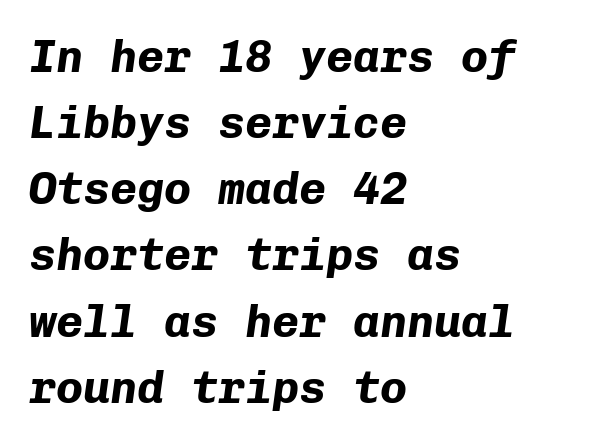
The image shows 45 px bold type, italic (leaning right), monospaced; set left-aligned, normal line spacing (1.47x), normal letter spacing, not underlined; low stroke contrast and a medium x-height.
